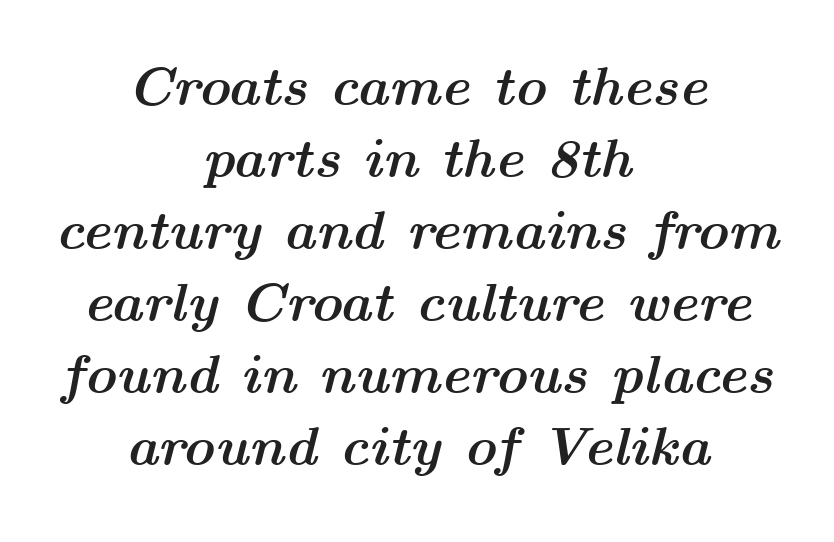
The image shows 55 px semibold, wide type, italic (leaning right); set centered, normal line spacing (1.31x), normal letter spacing, not underlined; medium stroke contrast and a medium x-height.
